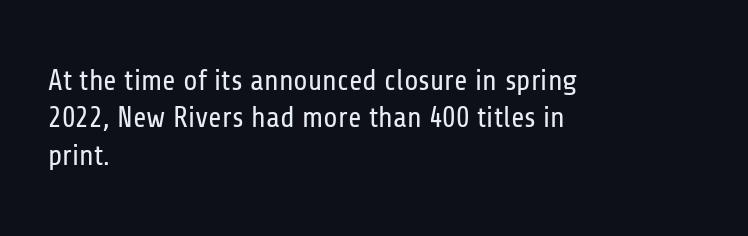
{"serif": "no", "italic": "no", "bold": "no", "weight": "regular", "width": "condensed", "stroke_contrast": "low", "x_height": "medium", "monospaced": "no", "underline": "no", "align": "left", "line_spacing": "normal", "line_spacing_ratio": 1.29, "letter_spacing": "normal", "letter_spacing_em": 0.0, "glyph_px": 29}
